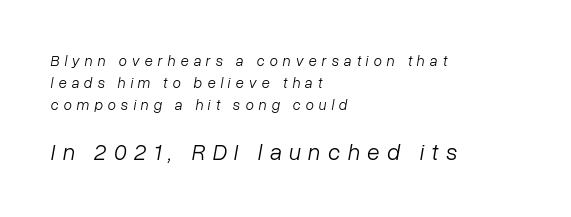
Q: Is the text bold? A: No.
Q: Is the text italic (slanted)? A: Yes, it leans right by about 10 degrees.
Q: Is the text underlined? A: No.
Q: How is the paragraph aligned? A: Left-aligned.
Q: Is the spacing between letters normal or unusually wide? A: Unusually wide.
Q: Is the spacing between lines tight, normal or loose? A: Normal.
Q: Which block of text is set in a larger size, the first (top) or the second (bottom)? A: The second (bottom) one.
